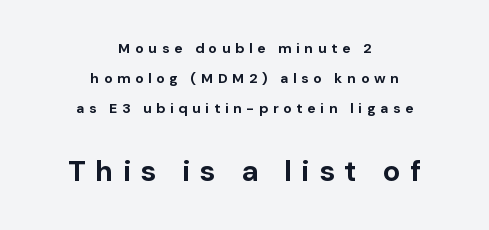
The image shows 29 px bold sans-serif type, upright; set centered, loose line spacing (2.14x), unusually wide letter spacing (+0.33 em), not underlined; the second (bottom) block is 2.07x larger; low stroke contrast and a medium x-height.
